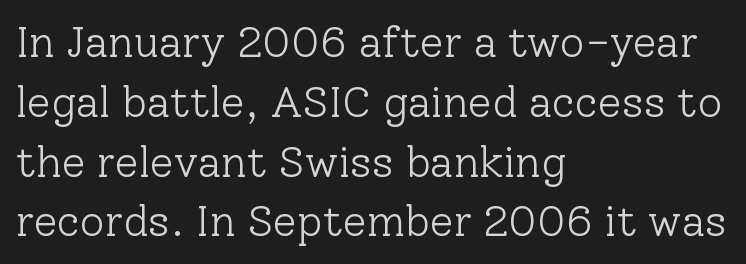
{"serif": "yes", "italic": "no", "bold": "no", "weight": "light", "width": "normal", "stroke_contrast": "low", "x_height": "medium", "monospaced": "no", "underline": "no", "align": "left", "line_spacing": "normal", "line_spacing_ratio": 1.39, "letter_spacing": "normal", "letter_spacing_em": 0.0, "glyph_px": 43}
